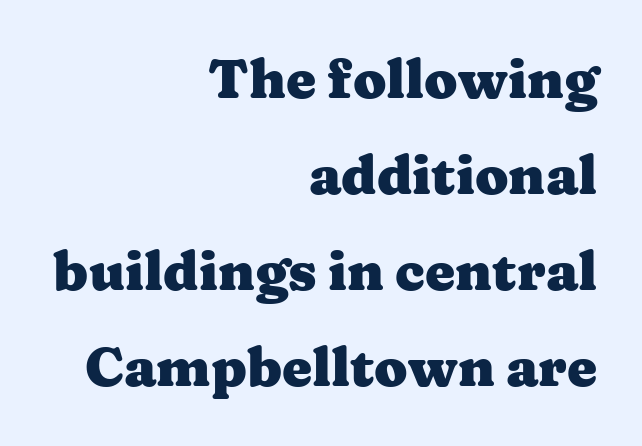
The image shows 54 px heavy, wide serif type, upright; set right-aligned, line spacing 1.78x, normal letter spacing, not underlined; medium stroke contrast and a medium x-height.
